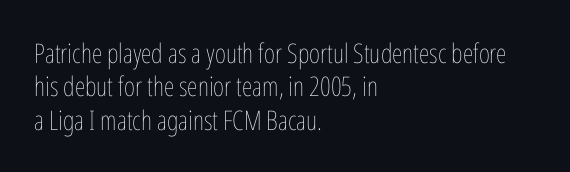
The image shows 27 px text type, upright; set left-aligned, line spacing 1.24x, normal letter spacing, not underlined.
